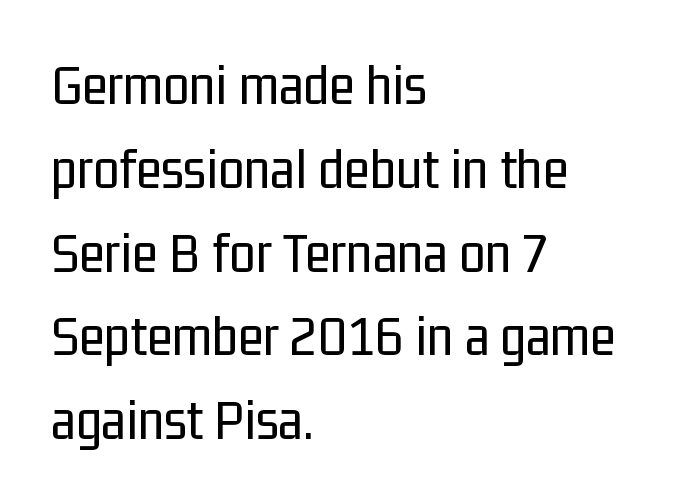
Check under the words: just untouched page. The type sits square on the baseline with zero lean. This is sans-serif lettering, the kind often seen on screens and signage. Alignment: flush left.
